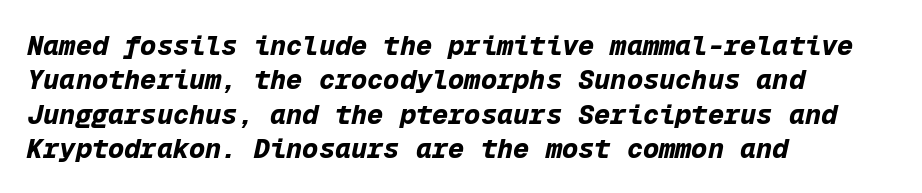
Q: Is the text bold? A: Yes.
Q: Is the text italic (slanted)? A: Yes, it leans right by about 12 degrees.
Q: Is the text underlined? A: No.
Q: How is the paragraph aligned? A: Left-aligned.
Q: Is the spacing between letters normal or unusually wide? A: Normal.
Q: Is the spacing between lines tight, normal or loose? A: Normal.
